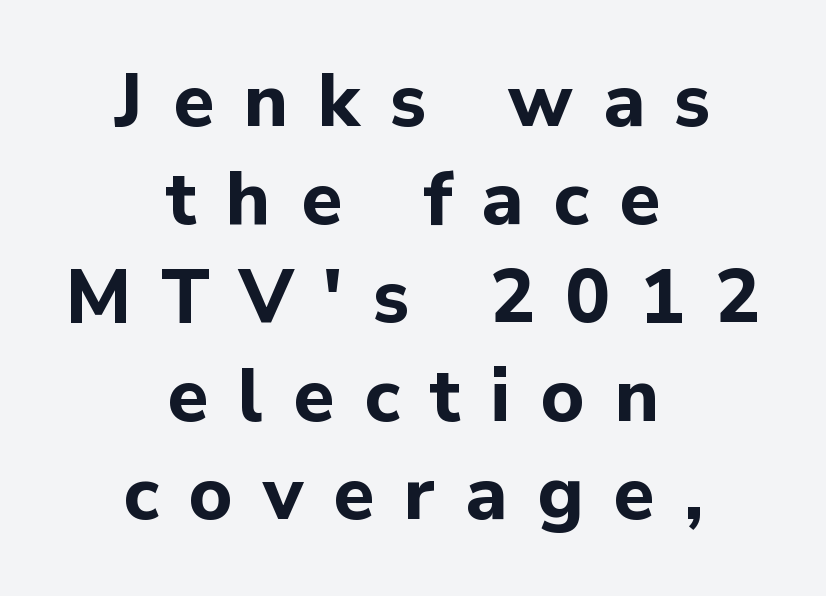
The image shows 75 px bold sans-serif type, upright; set centered, normal line spacing (1.31x), unusually wide letter spacing (+0.4 em), not underlined; low stroke contrast and a medium x-height.
